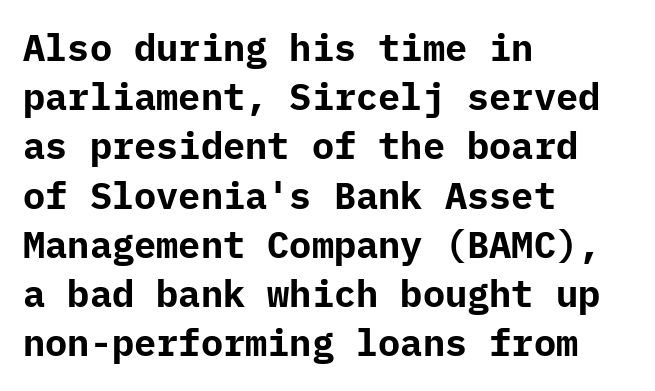
{"serif": "no", "italic": "no", "bold": "yes", "weight": "bold", "width": "normal", "stroke_contrast": "low", "x_height": "medium", "underline": "no", "align": "left", "line_spacing": "normal", "line_spacing_ratio": 1.33, "letter_spacing": "normal", "letter_spacing_em": 0.0, "glyph_px": 37}
